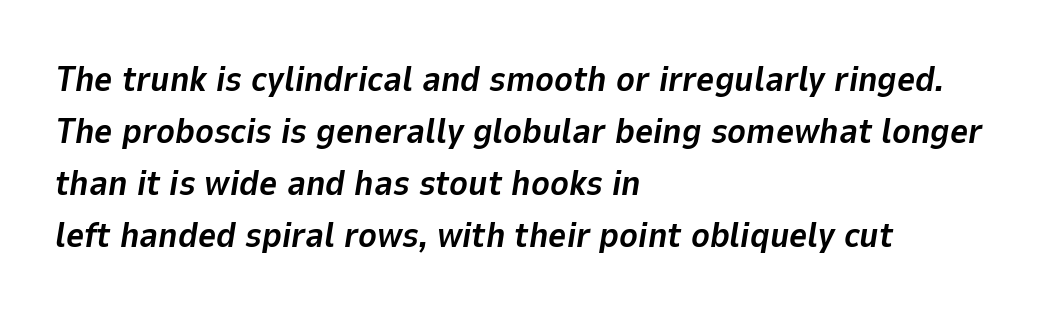
Bold? Absolutely — the strokes are thick and heavy. Observe the ordinary spacing: letters are neighbours, not strangers. Proportional: the letters do not fall into vertical columns. Notice how the passage keeps a crisp vertical edge on the left only. This sample keeps an unexceptional amount of space between lines.
